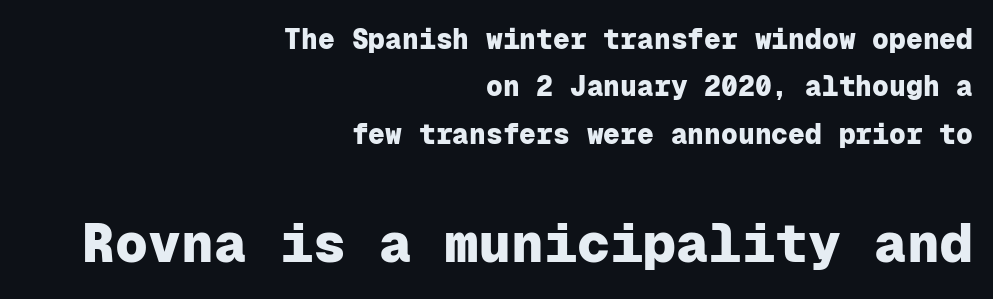
{"serif": "no", "italic": "no", "bold": "yes", "weight": "heavy", "width": "normal", "stroke_contrast": "low", "x_height": "medium", "monospaced": "yes", "underline": "no", "align": "right", "line_spacing": "normal", "line_spacing_ratio": 1.69, "letter_spacing": "normal", "letter_spacing_em": 0.0, "larger_block": "second", "size_ratio": 1.96, "glyph_px": 55}
